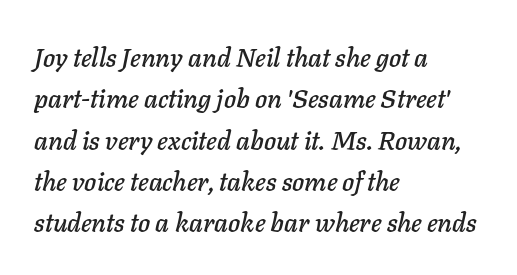
Observe the lean: these are italic letterforms. Horizontal bands of white between lines are of average thickness. The line texture is even and compact thanks to regular tracking. The paragraph has a hard left edge and a soft right edge. The space directly below the letters is spotless.
